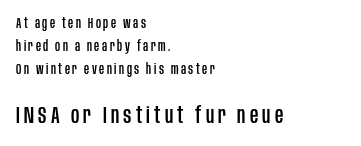
{"italic": "no", "underline": "no", "align": "left", "line_spacing": "normal", "line_spacing_ratio": 1.66, "larger_block": "second", "size_ratio": 1.64, "glyph_px": 23}
